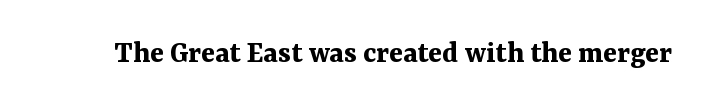
The glyphs in this specimen are seriffed. The letters sit at their default tracking, neither squeezed nor spread. A bare baseline throughout the passage. The letters advance in unequal steps, a hallmark of proportional type.
